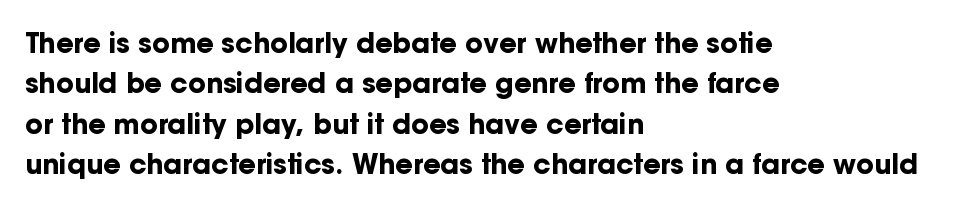
The image shows 27 px bold type, upright; set left-aligned, normal line spacing (1.5x), normal letter spacing, not underlined.
